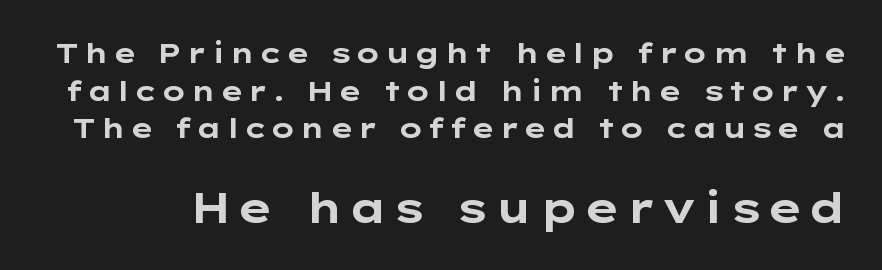
Q: Is the text bold? A: Yes.
Q: Is the text italic (slanted)? A: No, it is upright.
Q: Is the typeface a serif or a sans-serif typeface? A: Sans-serif.
Q: Is the text underlined? A: No.
Q: Is the spacing between lines tight, normal or loose? A: Normal.
Q: Which block of text is set in a larger size, the first (top) or the second (bottom)? A: The second (bottom) one.
Q: Width (condensed, normal, or wide)? A: Wide.
Q: Stroke contrast? A: Low.
Q: x-height? A: Medium.
Q: Monospaced? A: No.
